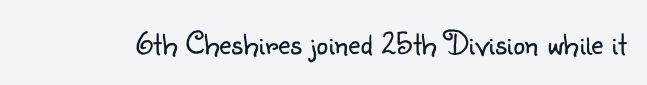
{"serif": "no", "italic": "no", "bold": "no", "weight": "light", "width": "normal", "stroke_contrast": "low", "x_height": "small", "monospaced": "no", "underline": "no", "letter_spacing": "normal", "letter_spacing_em": 0.0, "glyph_px": 33}
